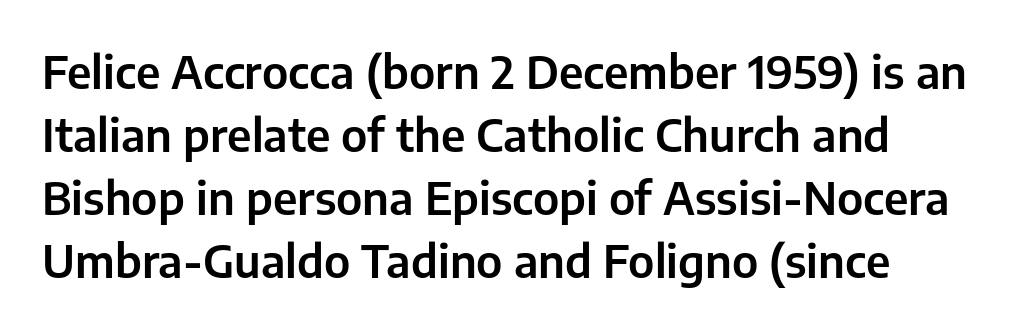
The image shows 45 px sans-serif type, upright; set normal line spacing (1.4x), normal letter spacing, not underlined; low stroke contrast and a medium x-height.
